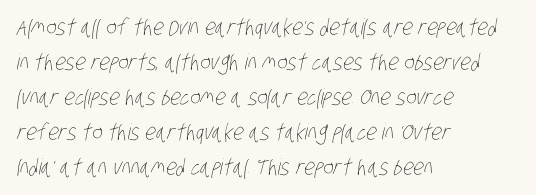
Unmarked baselines from the first word to the last. Line starts are locked; line ends wander. Stroke thickness stays within the range of a standard reading face or lighter. Does the leading feel generous? No, just average. Nobody touched the tracking dial on this one.
